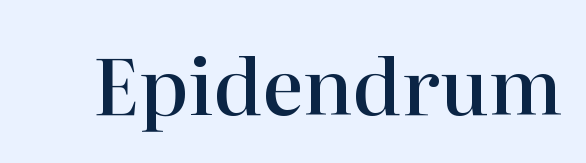
The line texture is even and compact thanks to regular tracking. This sample has the flowing, uneven cadence of proportional lettering. Unlike italic type, these characters show no tilt at all. The passage shown is typeset with a serif family.
